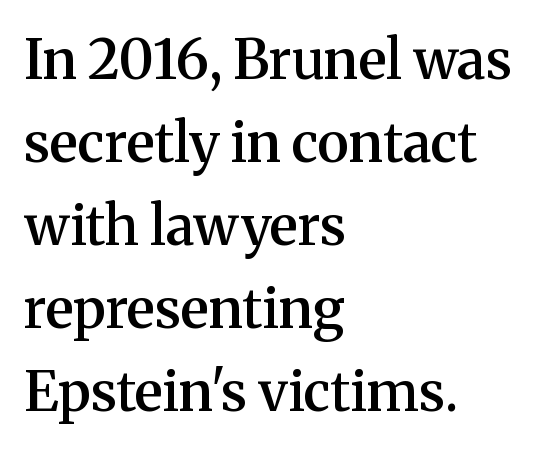
{"serif": "yes", "italic": "no", "bold": "semi", "weight": "semibold", "width": "normal", "stroke_contrast": "medium", "x_height": "medium", "monospaced": "no", "underline": "no", "align": "left", "line_spacing": "normal", "line_spacing_ratio": 1.51, "letter_spacing": "normal", "letter_spacing_em": 0.0, "glyph_px": 55}
